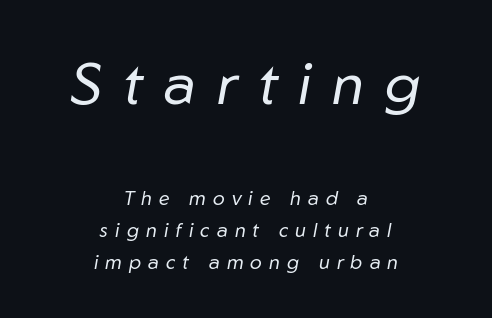
The image shows 59 px regular-weight type, italic (leaning right); set centered, normal line spacing (1.58x), unusually wide letter spacing (+0.35 em), not underlined; the first (top) block is 2.95x larger; low stroke contrast and a medium x-height.
